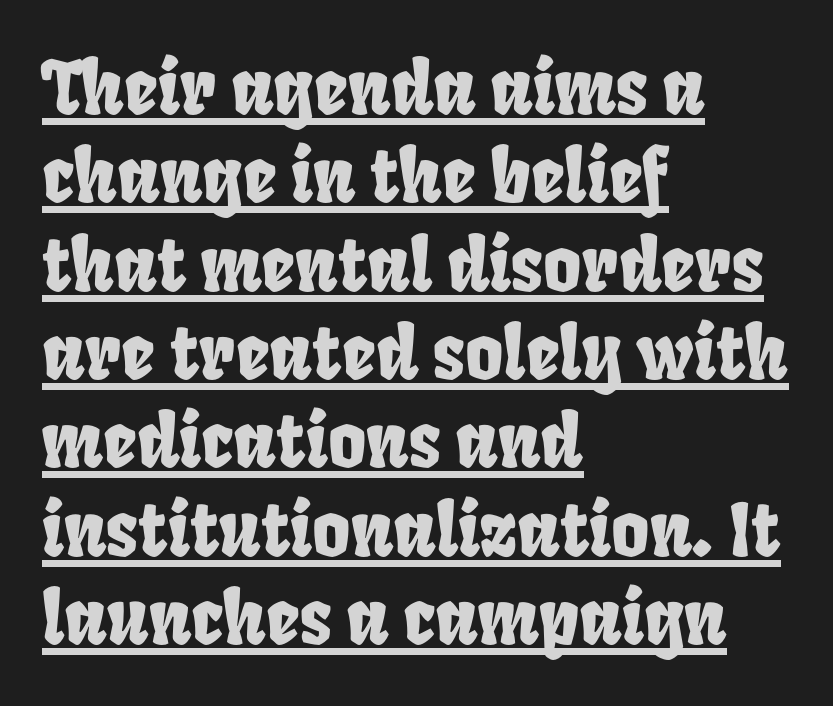
{"width": "condensed", "stroke_contrast": "low", "x_height": "large", "monospaced": "no", "underline": "yes", "align": "left", "line_spacing_ratio": 1.21, "letter_spacing": "normal", "letter_spacing_em": 0.0, "glyph_px": 73}
